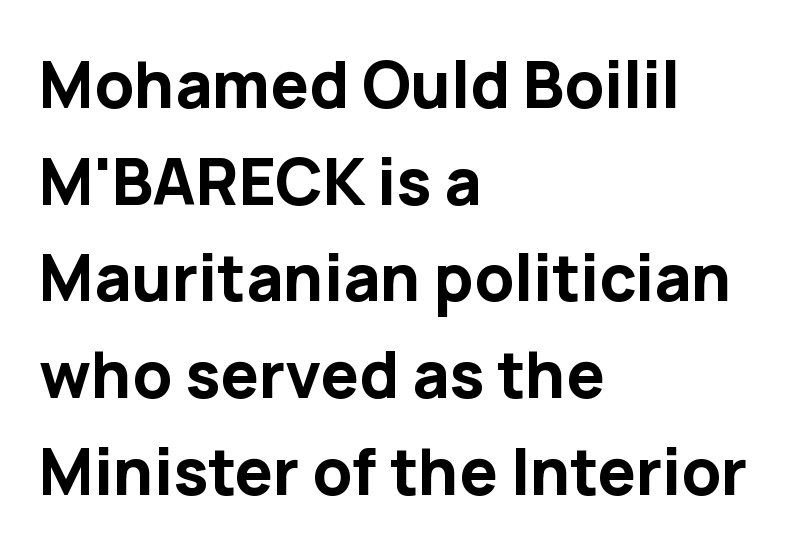
Which margin do the lines hug? The left one — the right edge is uneven. This rendering features lettering with no underline. Do the characters align in a grid? No, the font is proportional. The face used here has the dense, thick strokes of a bold.
